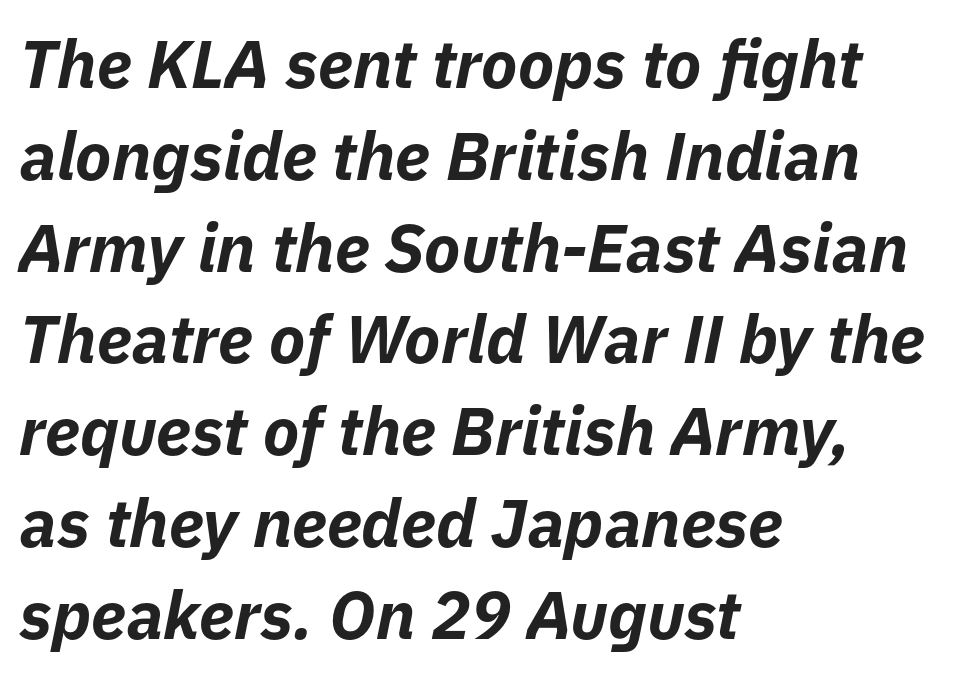
The image shows 67 px bold type, italic (leaning right); set left-aligned, normal line spacing (1.37x), normal letter spacing, not underlined; low stroke contrast and a medium x-height.
